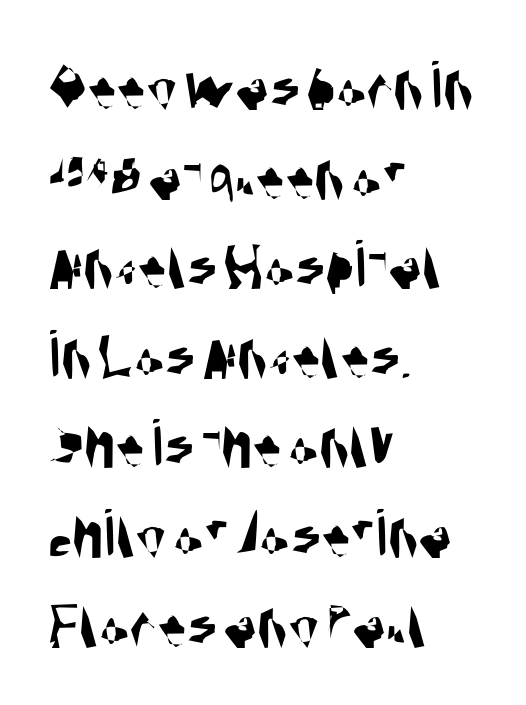
Letters rest on an invisible, unmarked baseline. How would I describe the line gaps? Plain and ordinary. Default kerning and tracking; the words read as compact shapes. The letters carry no serifs — their stems end cleanly without finishing strokes. The rendering anchors every line to the left-hand side.
